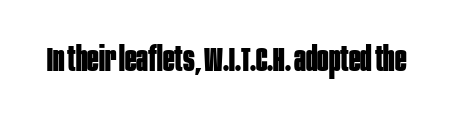
{"serif": "no", "italic": "no", "bold": "yes", "weight": "bold", "width": "condensed", "stroke_contrast": "low", "x_height": "large", "monospaced": "no", "underline": "no", "letter_spacing": "normal", "letter_spacing_em": 0.0, "glyph_px": 34}
